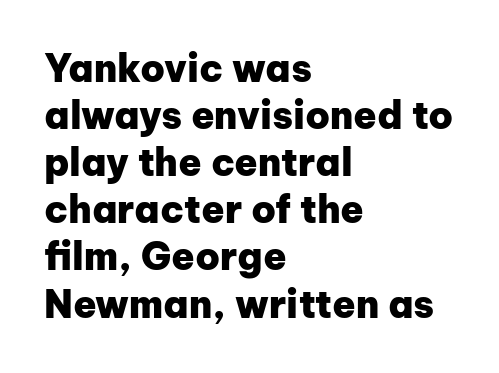
Observe the ordinary spacing: letters are neighbours, not strangers. Typeset ragged right — the left edge is the straight one. Note: no serifs on the glyphs. Nope, not italic — everything's standing straight. Each letter keeps its own natural width here, so spacing adapts to shape.
